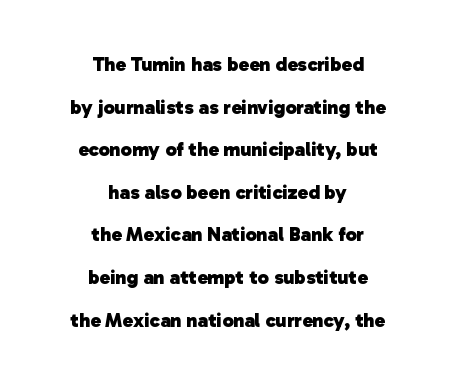
The image shows 20 px bold type; set centered, loose line spacing (2.13x), normal letter spacing, not underlined.
